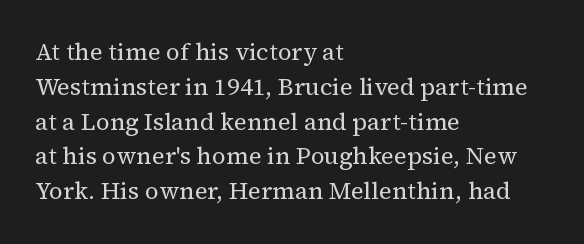
{"italic": "no", "bold": "no", "underline": "no", "align": "left", "line_spacing": "normal", "line_spacing_ratio": 1.45, "letter_spacing": "normal", "letter_spacing_em": 0.0, "glyph_px": 24}
